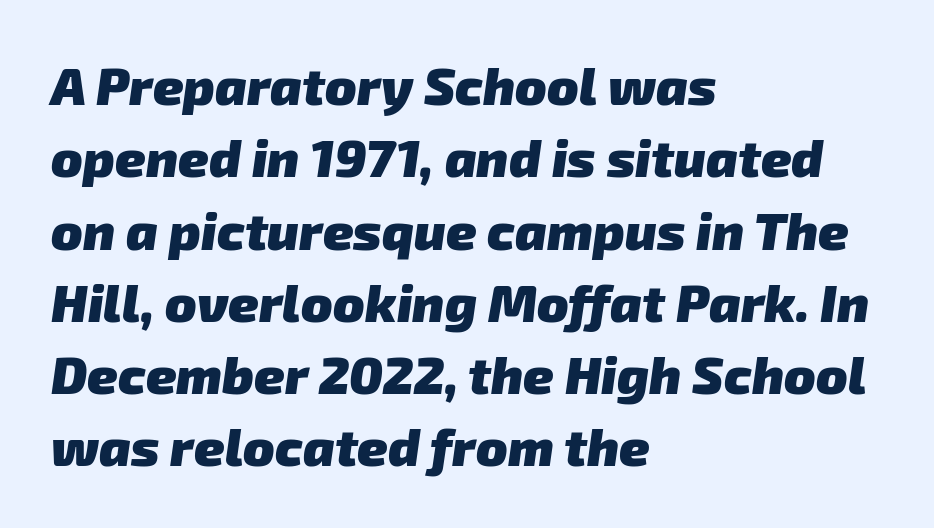
Q: Is the text bold? A: Yes.
Q: Is the typeface a serif or a sans-serif typeface? A: Sans-serif.
Q: Is the text underlined? A: No.
Q: How is the paragraph aligned? A: Left-aligned.
Q: Is the spacing between letters normal or unusually wide? A: Normal.
Q: Is the spacing between lines tight, normal or loose? A: Normal.
Q: Width (condensed, normal, or wide)? A: Normal.
Q: Stroke contrast? A: Low.
Q: x-height? A: Medium.
Q: Monospaced? A: No.
